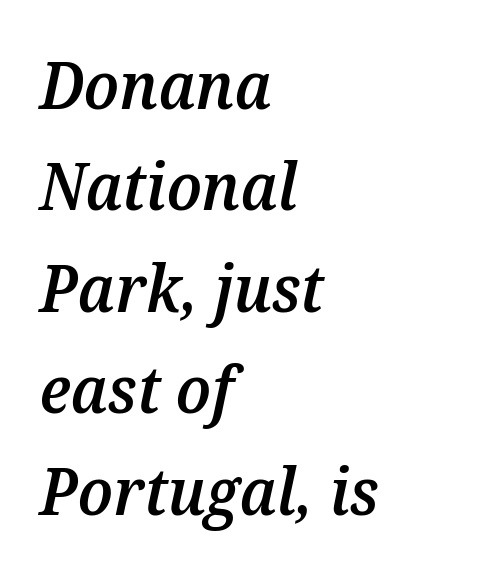
Q: Is the text bold? A: Semi-bold.
Q: Is the text italic (slanted)? A: Yes, it leans right by about 12 degrees.
Q: Is the text underlined? A: No.
Q: How is the paragraph aligned? A: Left-aligned.
Q: Is the spacing between letters normal or unusually wide? A: Normal.
Q: Is the spacing between lines tight, normal or loose? A: Normal.
Q: Width (condensed, normal, or wide)? A: Normal.
Q: Stroke contrast? A: Medium.
Q: x-height? A: Medium.
Q: Monospaced? A: No.
